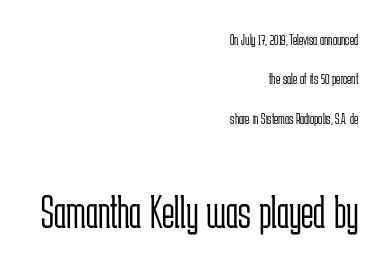
{"serif": "no", "italic": "no", "bold": "no", "weight": "light", "width": "condensed", "stroke_contrast": "low", "x_height": "medium", "monospaced": "no", "underline": "no", "align": "right", "line_spacing": "loose", "line_spacing_ratio": 2.46, "letter_spacing": "normal", "letter_spacing_em": 0.0, "larger_block": "second", "size_ratio": 2.94, "glyph_px": 47}
